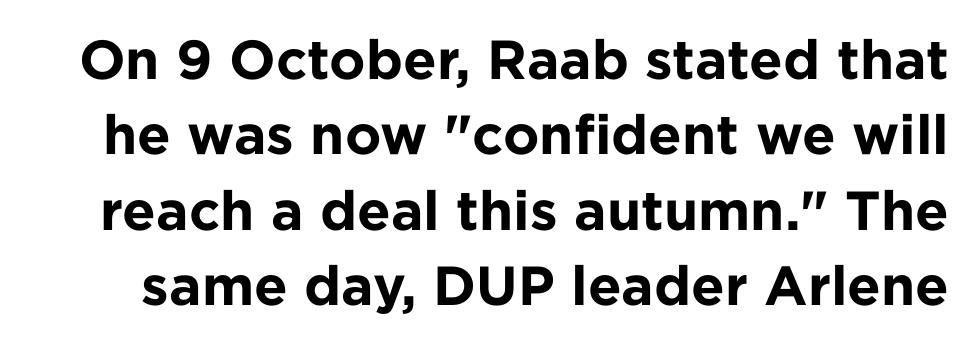
The image shows 55 px bold sans-serif type, upright; set normal line spacing (1.37x), normal letter spacing, not underlined; low stroke contrast and a medium x-height.
